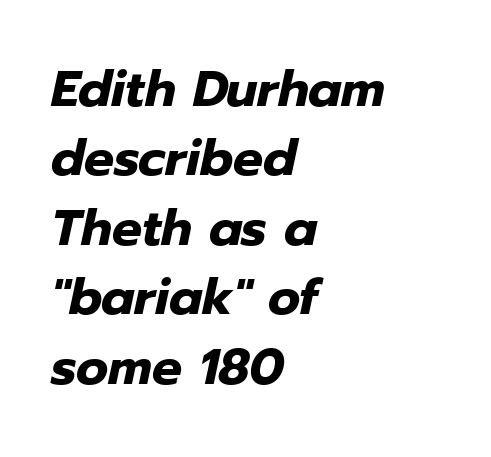
Type without underlining. The letters are slanted; this is an italic face. Tracking here is standard; glyphs follow each other at the usual distance. The rows are spaced the way most documents space them.
